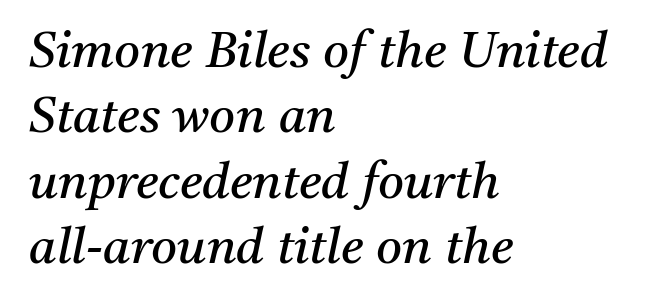
The image shows 50 px regular-weight serif type, italic (leaning right); set left-aligned, normal line spacing (1.31x), normal letter spacing, not underlined; medium stroke contrast and a medium x-height.
